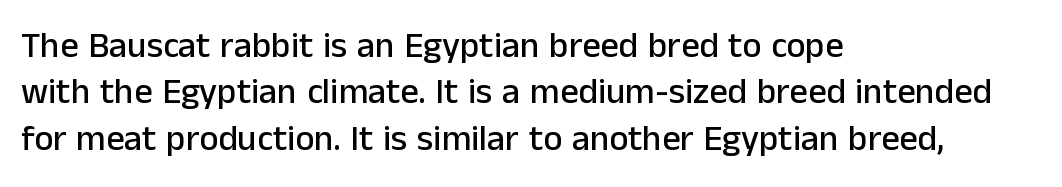
Q: Is the text italic (slanted)? A: No, it is upright.
Q: Is the typeface a serif or a sans-serif typeface? A: Sans-serif.
Q: Is the text underlined? A: No.
Q: How is the paragraph aligned? A: Left-aligned.
Q: Is the spacing between letters normal or unusually wide? A: Normal.
Q: Is the spacing between lines tight, normal or loose? A: Normal.
Q: Width (condensed, normal, or wide)? A: Normal.
Q: Stroke contrast? A: Low.
Q: x-height? A: Medium.
Q: Monospaced? A: No.
